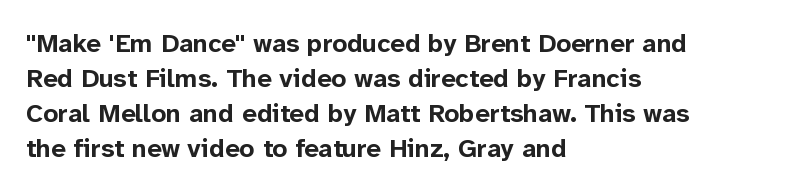
Spacing between characters is what you'd get straight out of the box. If you drew a line through each stem, it would be perfectly vertical. Which margin do the lines hug? The left one — the right edge is uneven. Leading: standard. Is the type bold? Yes — the strokes are clearly thick and heavy.
